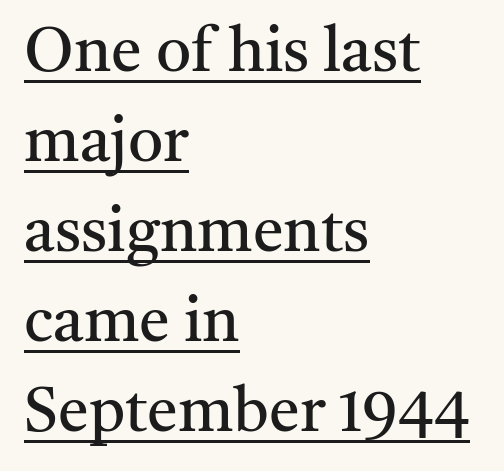
Q: Is the text bold? A: No.
Q: Is the text italic (slanted)? A: No, it is upright.
Q: Is the typeface a serif or a sans-serif typeface? A: Serif.
Q: Is the text underlined? A: Yes.
Q: How is the paragraph aligned? A: Left-aligned.
Q: Is the spacing between letters normal or unusually wide? A: Normal.
Q: Is the spacing between lines tight, normal or loose? A: Normal.
Q: Width (condensed, normal, or wide)? A: Normal.
Q: Stroke contrast? A: Medium.
Q: x-height? A: Medium.
Q: Monospaced? A: No.
